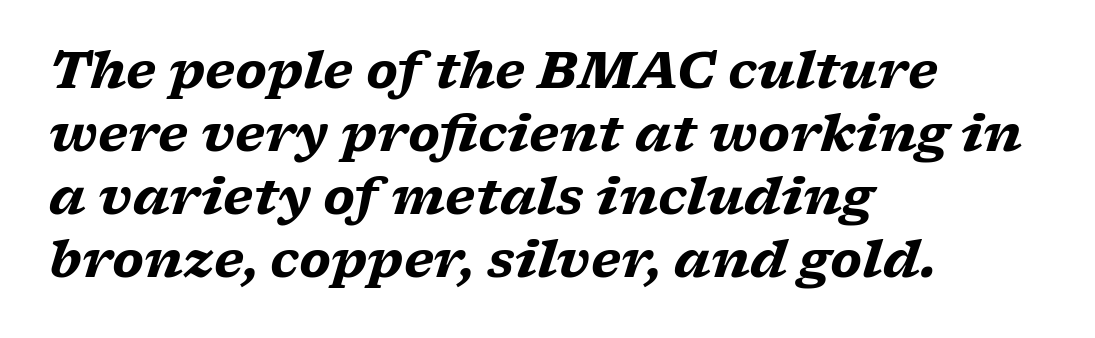
The rendering shows small feet on the letterforms — a serif design. Letters rest on an invisible, unmarked baseline. Character widths vary here, with narrow letters taking less room than wide ones. Quick note: italic.
